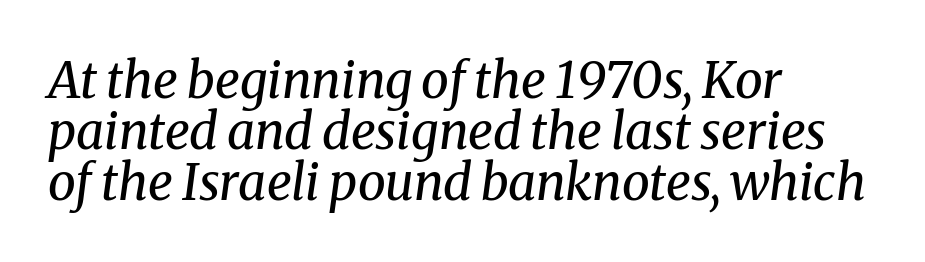
The image shows 50 px regular-weight serif type, italic (leaning right); set left-aligned, tight line spacing (1.02x), normal letter spacing, not underlined; medium stroke contrast and a medium x-height.
